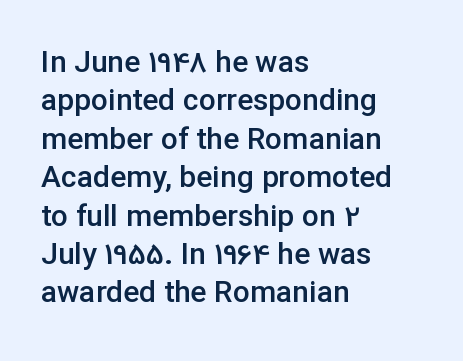
Q: Is the text bold? A: Semi-bold.
Q: Is the text italic (slanted)? A: No, it is upright.
Q: Is the typeface a serif or a sans-serif typeface? A: Sans-serif.
Q: Is the text underlined? A: No.
Q: How is the paragraph aligned? A: Left-aligned.
Q: Is the spacing between letters normal or unusually wide? A: Normal.
Q: Is the spacing between lines tight, normal or loose? A: Normal.
Q: Width (condensed, normal, or wide)? A: Normal.
Q: Stroke contrast? A: Low.
Q: x-height? A: Medium.
Q: Monospaced? A: No.
